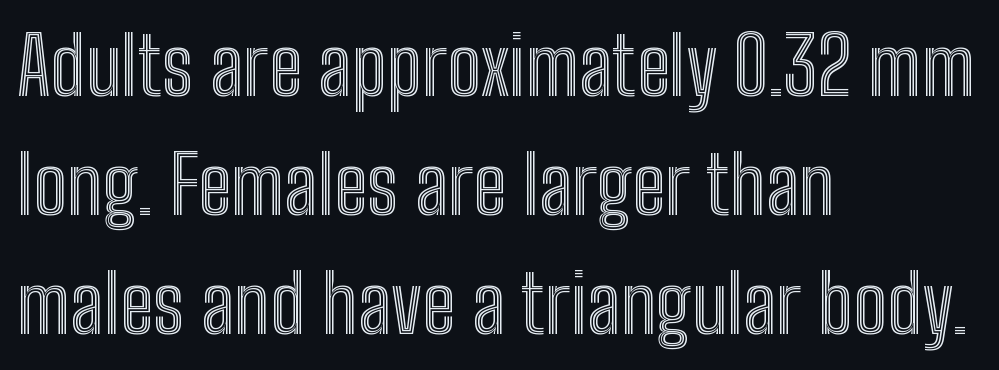
{"italic": "no", "width": "condensed", "x_height": "medium", "monospaced": "no", "underline": "no", "align": "left", "line_spacing": "normal", "line_spacing_ratio": 1.49, "letter_spacing": "normal", "letter_spacing_em": 0.0, "glyph_px": 80}
